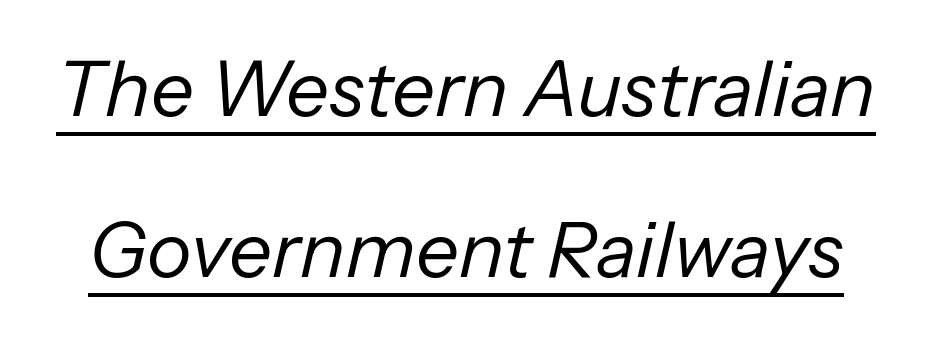
Think of a printed novel: that variable character pitch is what you see here. Vertical stems look standard width or narrower in stroke. One glance says open: line gaps are wider than usual. The tracking reads as untouched default to a designer's eye. Looking at the ascenders, they clearly lean. The lettering is marked with a stroke running underneath it.
